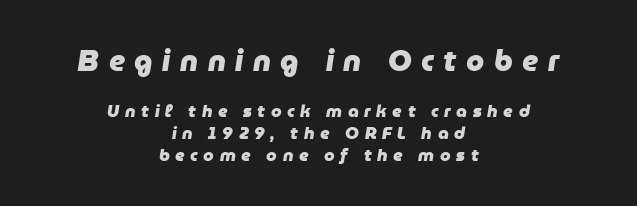
The image shows 29 px heavy type, italic (leaning right); set centered, normal line spacing (1.28x), unusually wide letter spacing (+0.33 em), not underlined; the first (top) block is 1.71x larger; low stroke contrast and a medium x-height.
